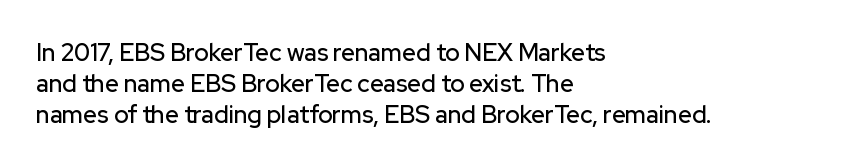
Q: Is the text italic (slanted)? A: No, it is upright.
Q: Is the text underlined? A: No.
Q: How is the paragraph aligned? A: Left-aligned.
Q: Is the spacing between letters normal or unusually wide? A: Normal.
Q: Is the spacing between lines tight, normal or loose? A: Normal.
